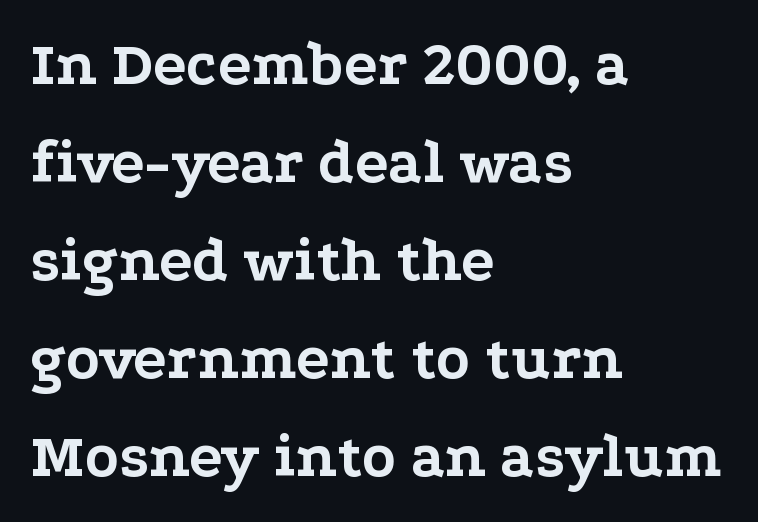
The image shows 62 px bold, wide serif type, upright; set left-aligned, normal line spacing (1.58x), normal letter spacing, not underlined; low stroke contrast and a medium x-height.
